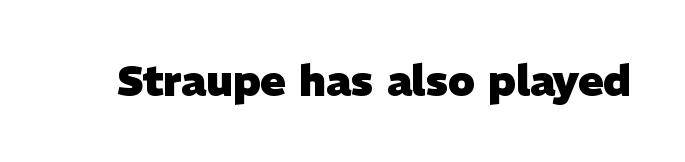
Q: Is the text bold? A: Yes.
Q: Is the typeface a serif or a sans-serif typeface? A: Sans-serif.
Q: Is the text underlined? A: No.
Q: Is the spacing between letters normal or unusually wide? A: Normal.
Q: Width (condensed, normal, or wide)? A: Normal.
Q: Stroke contrast? A: Low.
Q: x-height? A: Medium.
Q: Monospaced? A: No.
